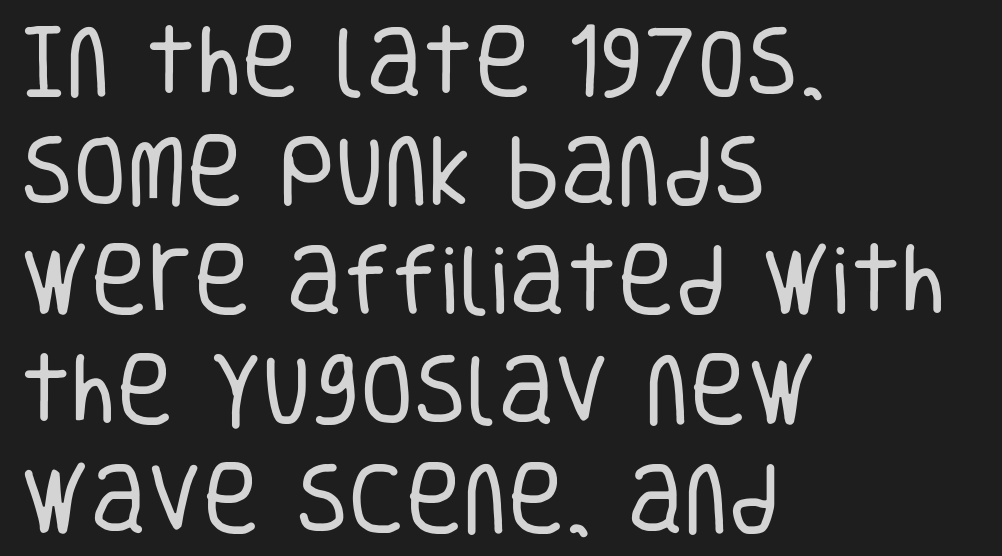
{"serif": "no", "italic": "no", "bold": "no", "weight": "regular", "width": "condensed", "stroke_contrast": "low", "x_height": "large", "monospaced": "no", "underline": "no", "align": "left", "line_spacing": "normal", "line_spacing_ratio": 1.4, "letter_spacing": "normal", "letter_spacing_em": 0.0, "glyph_px": 78}
